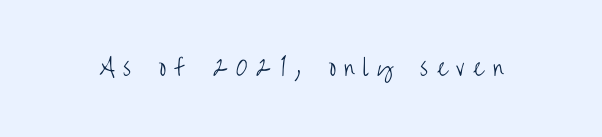
Q: Is the text bold? A: No.
Q: Is the text italic (slanted)? A: No, it is upright.
Q: Is the text underlined? A: No.
Q: Is the spacing between letters normal or unusually wide? A: Unusually wide.
